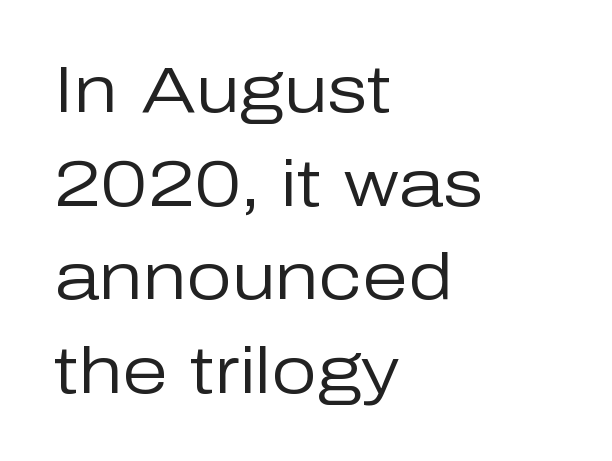
Q: Is the text bold? A: No.
Q: Is the text italic (slanted)? A: No, it is upright.
Q: Is the typeface a serif or a sans-serif typeface? A: Sans-serif.
Q: Is the text underlined? A: No.
Q: How is the paragraph aligned? A: Left-aligned.
Q: Is the spacing between letters normal or unusually wide? A: Normal.
Q: Is the spacing between lines tight, normal or loose? A: Normal.
Q: Width (condensed, normal, or wide)? A: Normal.
Q: Stroke contrast? A: Low.
Q: x-height? A: Medium.
Q: Monospaced? A: No.
